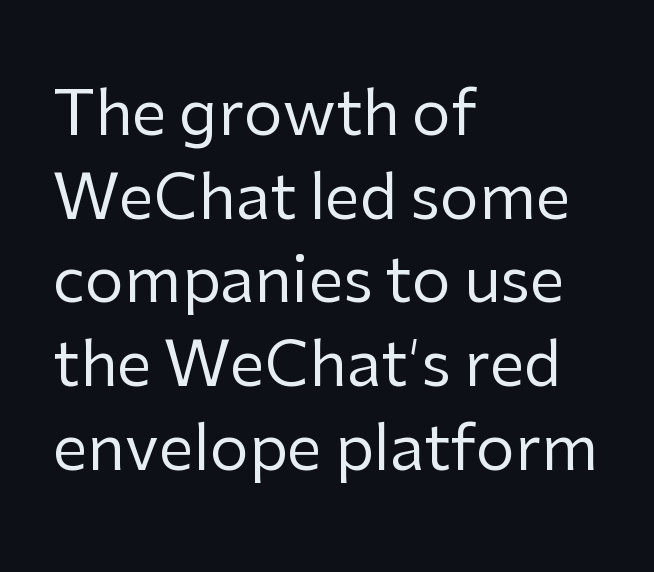
Q: Is the text bold? A: No.
Q: Is the text italic (slanted)? A: No, it is upright.
Q: Is the typeface a serif or a sans-serif typeface? A: Sans-serif.
Q: Is the text underlined? A: No.
Q: How is the paragraph aligned? A: Left-aligned.
Q: Is the spacing between letters normal or unusually wide? A: Normal.
Q: Is the spacing between lines tight, normal or loose? A: Normal.
Q: Width (condensed, normal, or wide)? A: Normal.
Q: Stroke contrast? A: Low.
Q: x-height? A: Medium.
Q: Monospaced? A: No.
